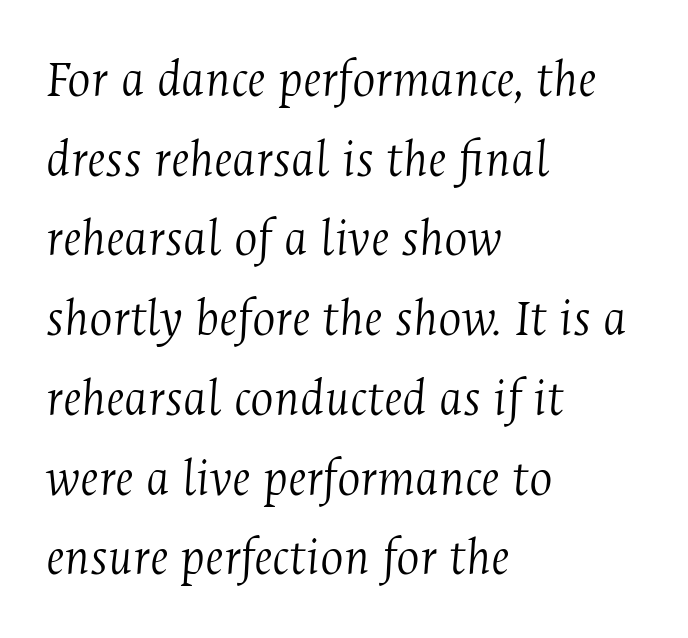
Q: Is the text bold? A: No.
Q: Is the text italic (slanted)? A: Yes, it leans right by about 4 degrees.
Q: Is the typeface a serif or a sans-serif typeface? A: Serif.
Q: Is the text underlined? A: No.
Q: How is the paragraph aligned? A: Left-aligned.
Q: Is the spacing between letters normal or unusually wide? A: Normal.
Q: Is the spacing between lines tight, normal or loose? A: Normal.
Q: Width (condensed, normal, or wide)? A: Condensed.
Q: Stroke contrast? A: Medium.
Q: x-height? A: Medium.
Q: Monospaced? A: No.
